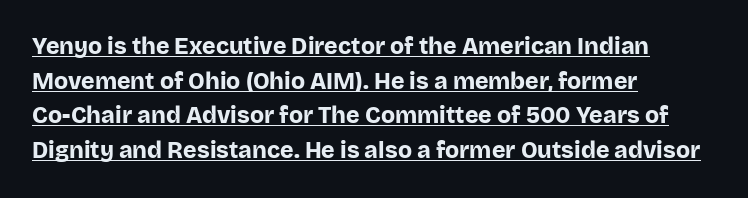
The image shows 23 px bold type, upright; set left-aligned, normal line spacing (1.51x), normal letter spacing, underlined.
